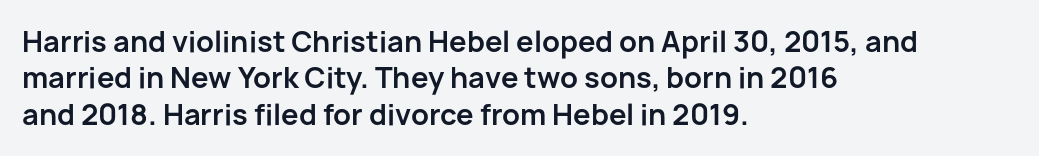
Q: Is the text bold? A: Yes.
Q: Is the text italic (slanted)? A: No, it is upright.
Q: Is the typeface a serif or a sans-serif typeface? A: Sans-serif.
Q: Is the text underlined? A: No.
Q: How is the paragraph aligned? A: Left-aligned.
Q: Is the spacing between letters normal or unusually wide? A: Normal.
Q: Is the spacing between lines tight, normal or loose? A: Normal.
Q: Width (condensed, normal, or wide)? A: Normal.
Q: Stroke contrast? A: Low.
Q: x-height? A: Medium.
Q: Monospaced? A: No.
